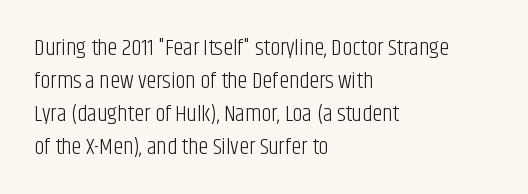
{"italic": "no", "bold": "no", "underline": "no", "align": "left", "line_spacing": "normal", "line_spacing_ratio": 1.43, "letter_spacing": "normal", "letter_spacing_em": 0.0, "glyph_px": 23}
